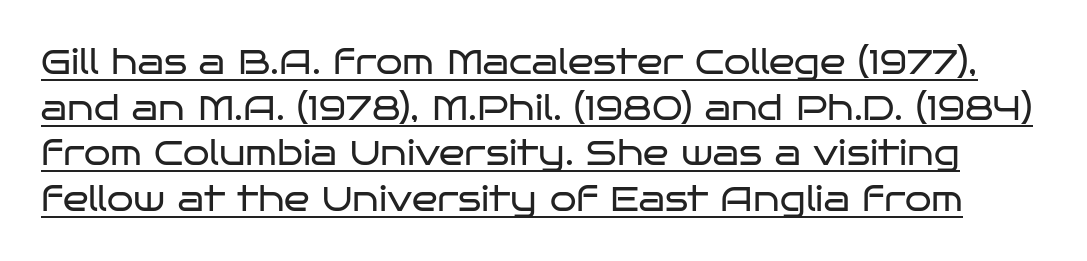
Q: Is the text bold? A: No.
Q: Is the text italic (slanted)? A: No, it is upright.
Q: Is the typeface a serif or a sans-serif typeface? A: Sans-serif.
Q: Is the text underlined? A: Yes.
Q: Is the spacing between letters normal or unusually wide? A: Normal.
Q: Is the spacing between lines tight, normal or loose? A: Normal.
Q: Width (condensed, normal, or wide)? A: Wide.
Q: Stroke contrast? A: Low.
Q: x-height? A: Large.
Q: Monospaced? A: No.
